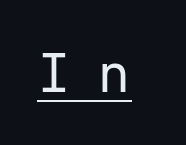
The image shows 55 px regular-weight sans-serif type, upright, monospaced; set unusually wide letter spacing (+0.48 em), underlined; low stroke contrast and a medium x-height.
